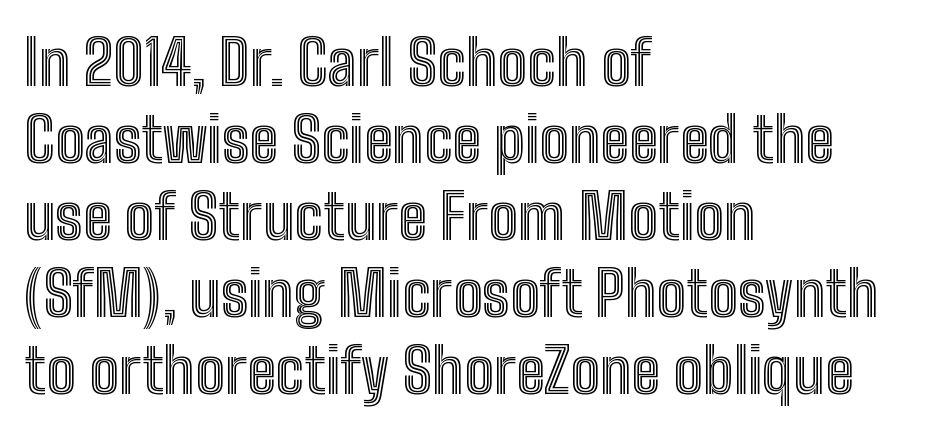
Q: Is the text italic (slanted)? A: No, it is upright.
Q: Is the text underlined? A: No.
Q: How is the paragraph aligned? A: Left-aligned.
Q: Is the spacing between letters normal or unusually wide? A: Normal.
Q: Width (condensed, normal, or wide)? A: Condensed.
Q: x-height? A: Medium.
Q: Monospaced? A: No.
